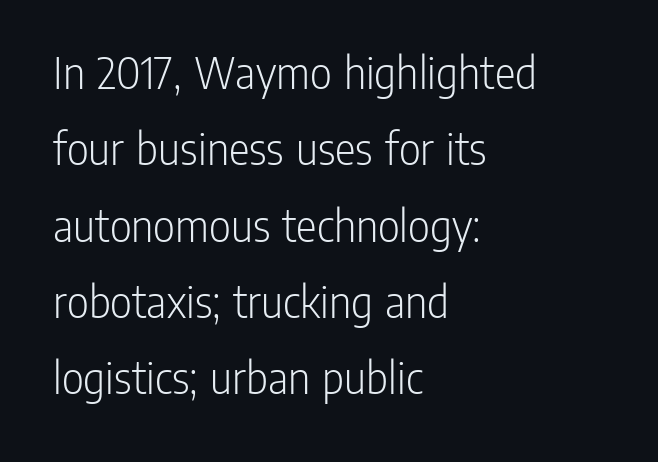
{"serif": "no", "italic": "no", "bold": "no", "weight": "light", "width": "condensed", "stroke_contrast": "low", "x_height": "medium", "monospaced": "no", "underline": "no", "align": "left", "line_spacing": "normal", "line_spacing_ratio": 1.59, "letter_spacing": "normal", "letter_spacing_em": 0.0, "glyph_px": 48}
